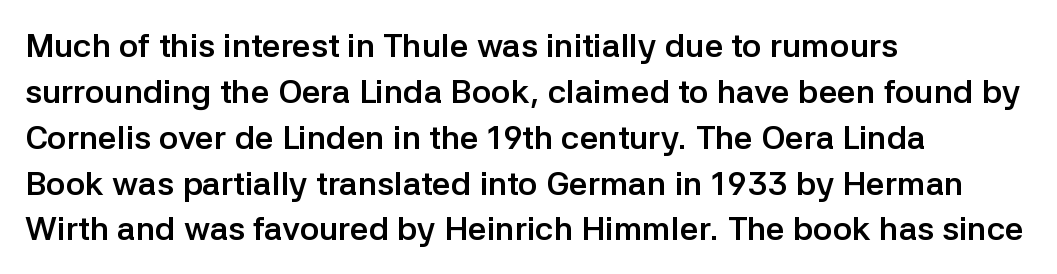
The image shows 33 px semibold sans-serif type, upright; set left-aligned, normal line spacing (1.39x), normal letter spacing, not underlined; low stroke contrast and a medium x-height.
